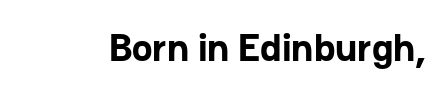
The image shows 39 px bold sans-serif type, upright; set normal letter spacing, not underlined; low stroke contrast and a medium x-height.
